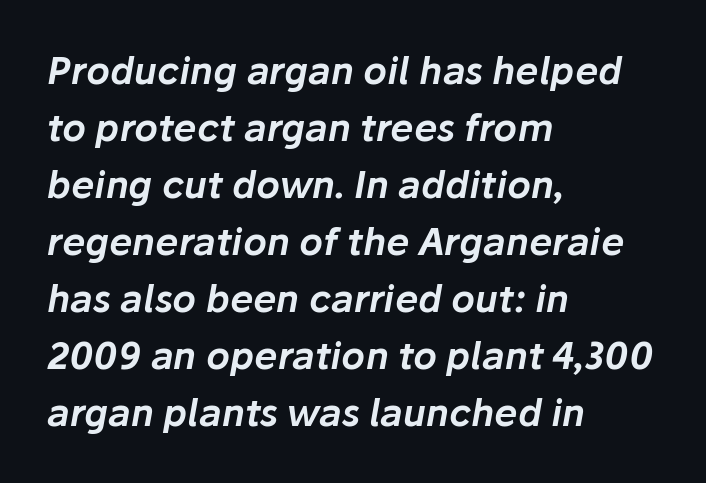
{"italic": "yes", "lean": "right", "slant_degrees": 10, "width": "normal", "stroke_contrast": "low", "x_height": "medium", "monospaced": "no", "underline": "no", "align": "left", "line_spacing": "normal", "line_spacing_ratio": 1.54, "letter_spacing": "normal", "letter_spacing_em": 0.0, "glyph_px": 37}
